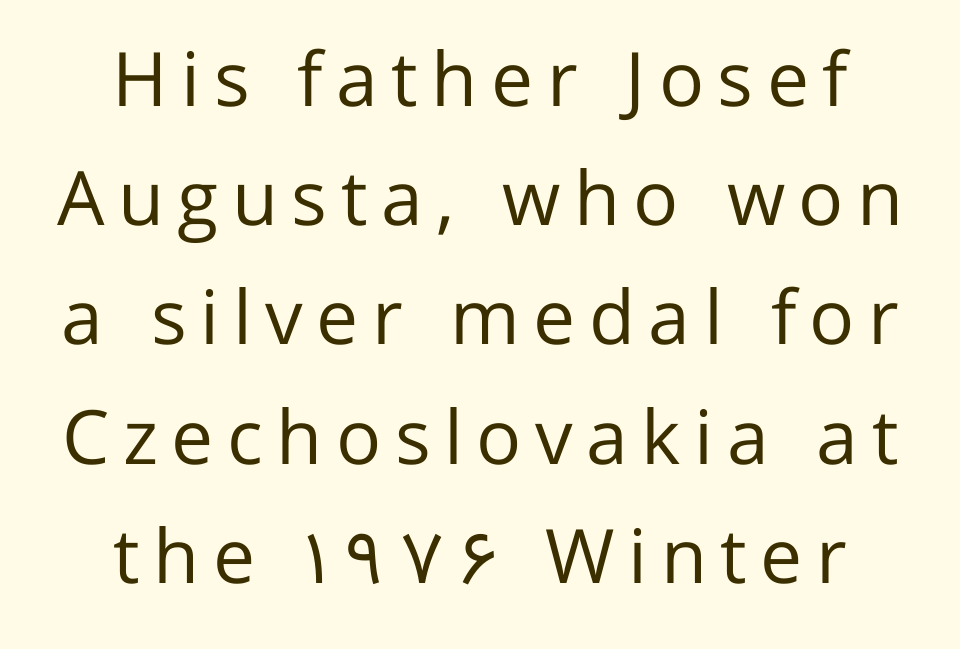
Casual observation: everything's sitting right in the middle. No chunkiness to these letters — they're not bold. The characters display no serif detailing; their extremities are plain. Unlike italic type, these characters show no tilt at all. The area under the type is left untouched. Evenly set lines give the paragraph a standard silhouette.
